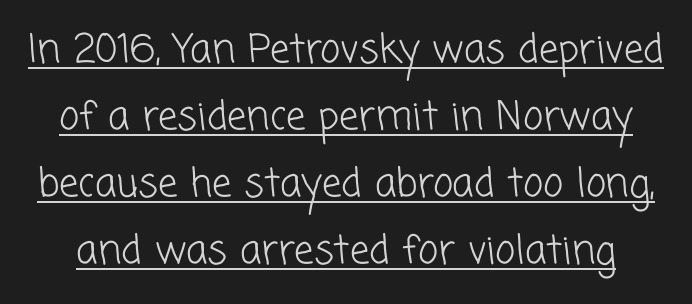
Spacing verdict: proportional, widths tailored to each character. Compared with typical body copy, the letter spacing here is the same. Weight class: somewhere from thin through regular. I'd call this a sans setting — the letters go barefoot. The words here are underlined.
